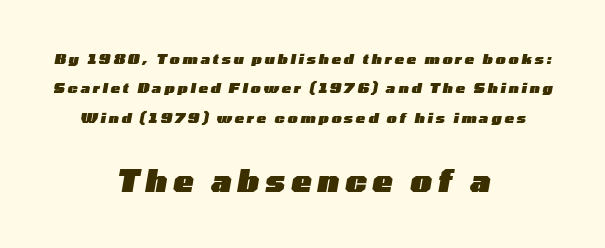
{"italic": "yes", "lean": "right", "slant_degrees": 10, "bold": "yes", "weight": "heavy", "width": "wide", "stroke_contrast": "low", "x_height": "medium", "monospaced": "no", "underline": "no", "align": "center", "line_spacing": "loose", "line_spacing_ratio": 2.09, "letter_spacing": "wide", "letter_spacing_em": 0.2, "larger_block": "second", "size_ratio": 2.14, "glyph_px": 30}
